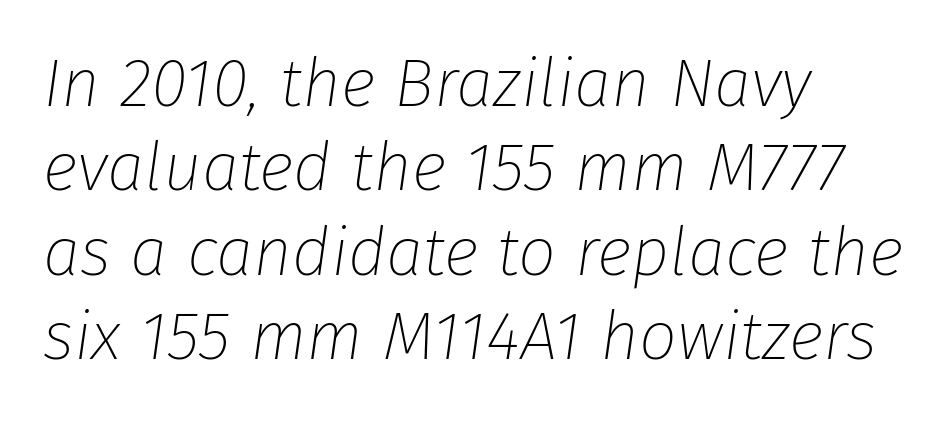
Q: Is the text bold? A: No.
Q: Is the text italic (slanted)? A: Yes, it leans right by about 8 degrees.
Q: Is the text underlined? A: No.
Q: How is the paragraph aligned? A: Left-aligned.
Q: Is the spacing between letters normal or unusually wide? A: Normal.
Q: Is the spacing between lines tight, normal or loose? A: Normal.
Q: Width (condensed, normal, or wide)? A: Normal.
Q: Stroke contrast? A: Low.
Q: x-height? A: Medium.
Q: Monospaced? A: No.
